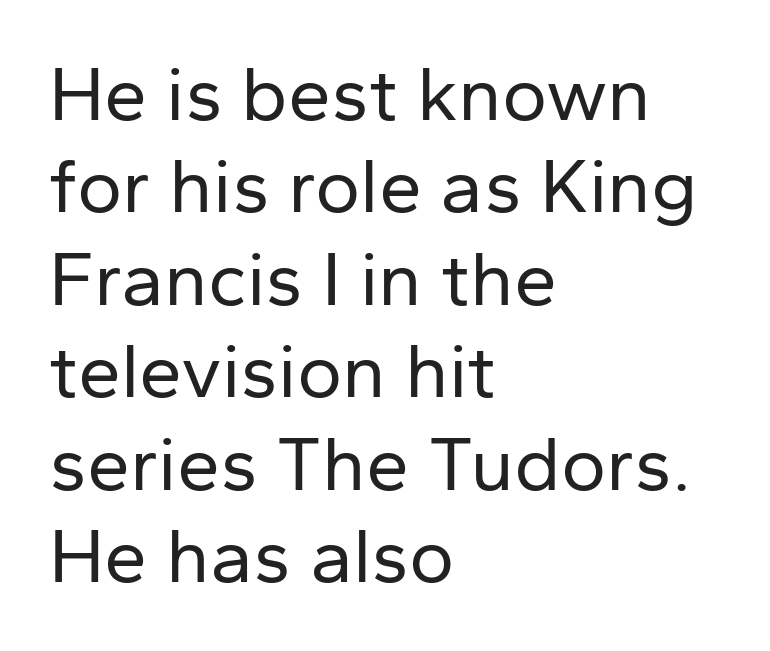
Stroke terminals: plain, sans-serif. Nothing unusual about the tracking: characters are spaced as the font intends. The glyphs are unaccompanied by any horizontal stroke below them. Is the block centered? No — it sits flush against the left margin. The strokes carry an ordinary text weight at most. Do the characters align in a grid? No, the font is proportional.
